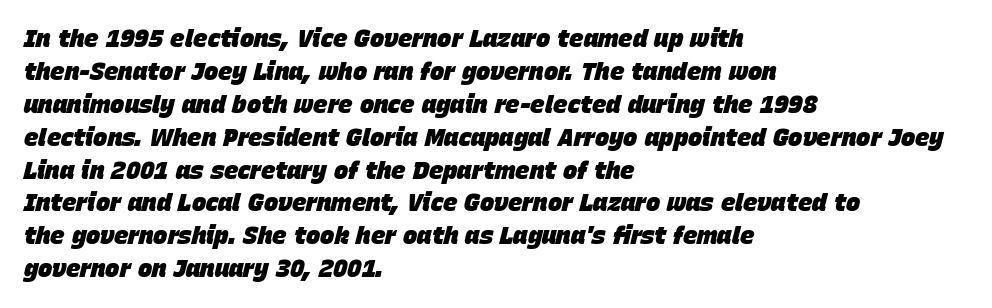
{"italic": "yes", "lean": "right", "slant_degrees": 15, "bold": "yes", "underline": "no", "align": "left", "line_spacing": "normal", "line_spacing_ratio": 1.37, "letter_spacing": "normal", "letter_spacing_em": 0.0, "glyph_px": 24}
